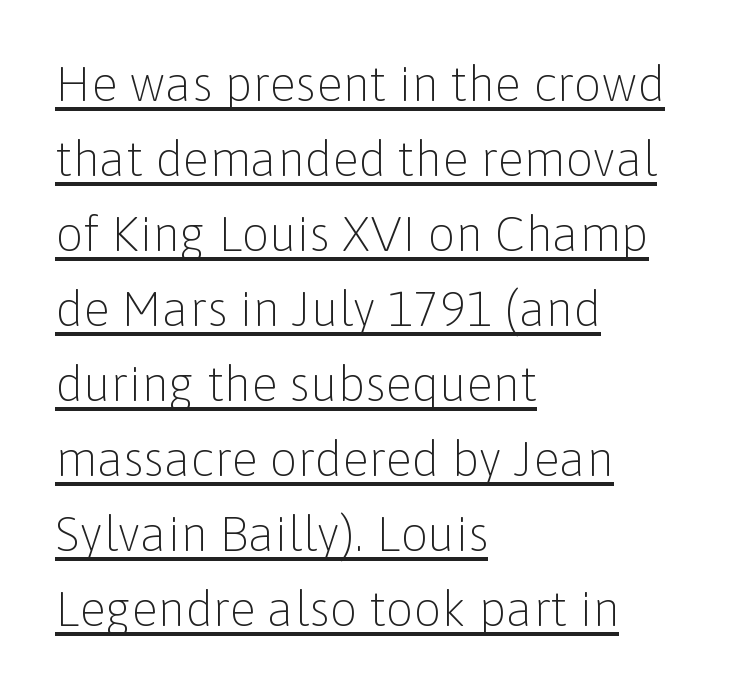
{"serif": "no", "italic": "no", "bold": "no", "weight": "light", "width": "normal", "stroke_contrast": "low", "x_height": "medium", "monospaced": "no", "underline": "yes", "align": "left", "line_spacing": "normal", "line_spacing_ratio": 1.53, "letter_spacing": "normal", "letter_spacing_em": 0.0, "glyph_px": 49}
